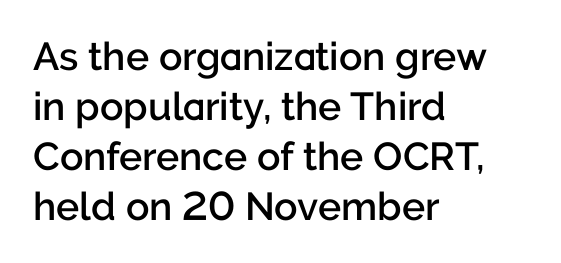
A typesetter would call this proportional, since set widths differ per character. The rendering shows plain stroke endings on the letterforms — a sans-serif design. Notice how the passage keeps a crisp vertical edge on the left only. There is no visible air inserted between adjacent glyphs. This is the regular roman posture of the typeface. The characters look somewhat weighty, a semibold short of true bold.
